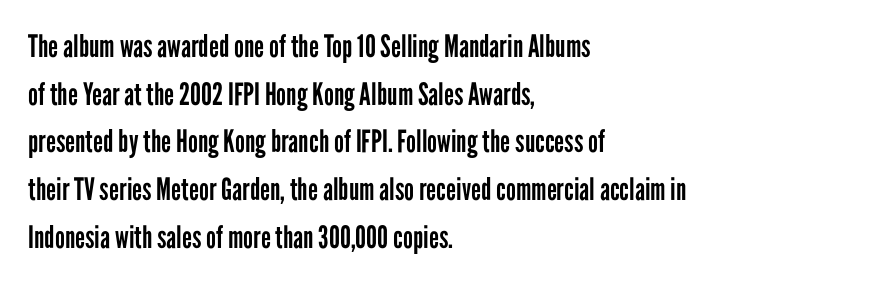
{"serif": "no", "italic": "no", "bold": "no", "weight": "regular", "width": "condensed", "stroke_contrast": "low", "x_height": "medium", "monospaced": "no", "underline": "no", "align": "left", "line_spacing": "normal", "line_spacing_ratio": 1.54, "letter_spacing": "normal", "letter_spacing_em": 0.0, "glyph_px": 31}
